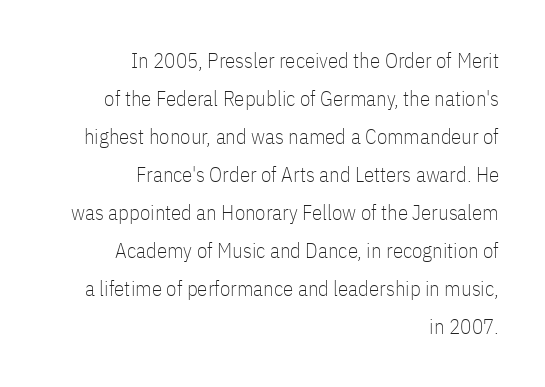
The image shows 21 px text type, upright; set right-aligned, line spacing 1.81x, normal letter spacing, not underlined.
